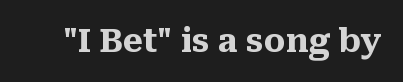
Letter spacing: default. Is the type bold? Yes — the strokes are clearly thick and heavy. The face used here is proportionally spaced, like ordinary book or web type. Small tapered or slab feet sit at the stroke ends, so this counts as serif. The typography opts for an upright posture over an oblique one. Rule under the text: the space is simply empty.
